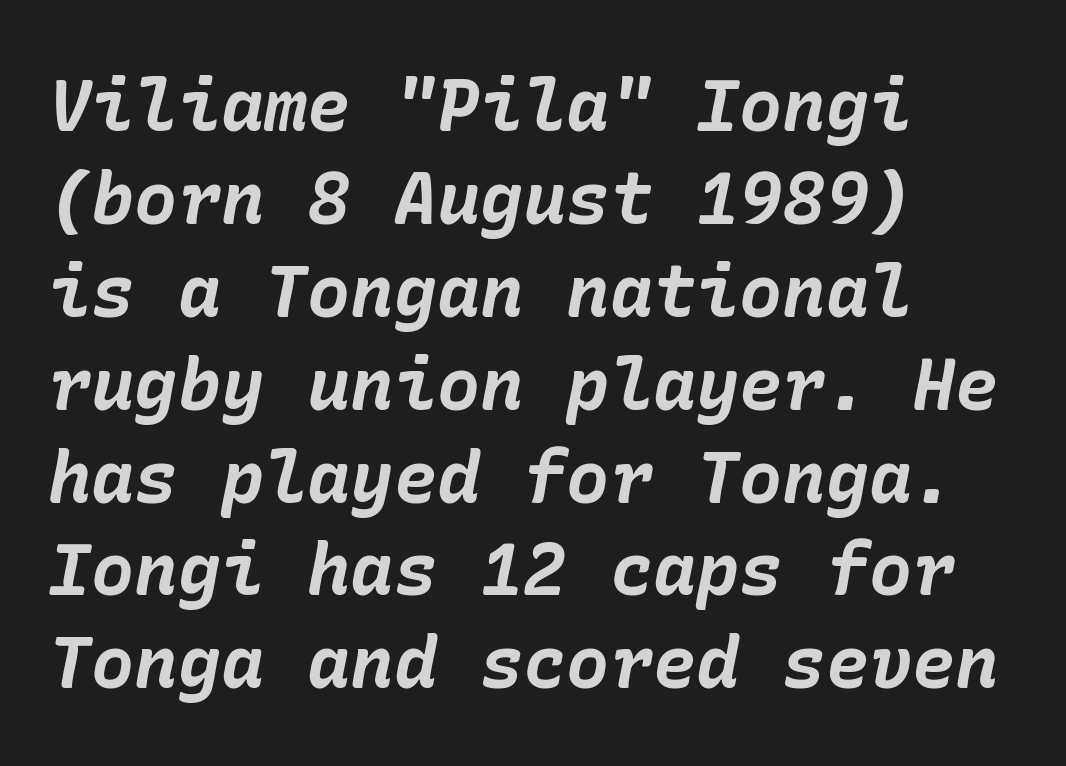
The face used here has a pronounced slope to its letters. These lines are set flush left with a ragged right edge. Observe the ordinary spacing: letters are neighbours, not strangers. Notice how descenders clear the ascenders below comfortably — that's standard leading. Emphasis by weight is at full strength: bold. Decoration check: the copy has no underline.
